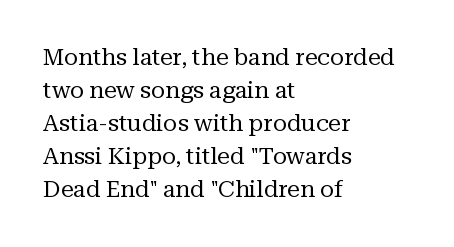
Does extra space separate the letters? No, they use regular spacing. The rendering anchors every line to the left-hand side. The axis of the letterforms is exactly vertical. These lines sit exactly where default settings would place them. Ink coverage per letter is moderate at most. Bare-footed words on every line.
